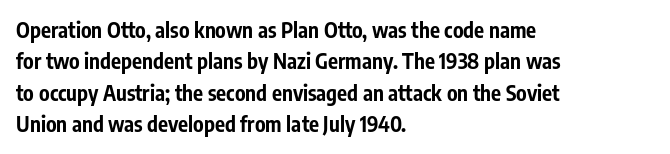
Q: Is the text bold? A: Yes.
Q: Is the text italic (slanted)? A: No, it is upright.
Q: Is the text underlined? A: No.
Q: How is the paragraph aligned? A: Left-aligned.
Q: Is the spacing between letters normal or unusually wide? A: Normal.
Q: Is the spacing between lines tight, normal or loose? A: Normal.
